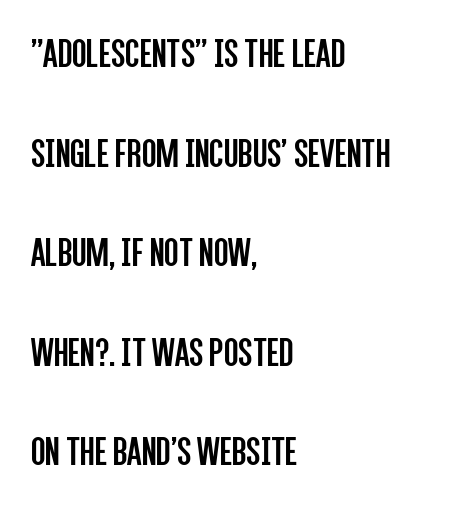
Q: Is the text bold? A: No.
Q: Is the text italic (slanted)? A: No, it is upright.
Q: Is the typeface a serif or a sans-serif typeface? A: Sans-serif.
Q: Is the text underlined? A: No.
Q: How is the paragraph aligned? A: Left-aligned.
Q: Is the spacing between letters normal or unusually wide? A: Normal.
Q: Is the spacing between lines tight, normal or loose? A: Loose.
Q: Width (condensed, normal, or wide)? A: Condensed.
Q: Stroke contrast? A: Low.
Q: x-height? A: Large.
Q: Monospaced? A: No.
